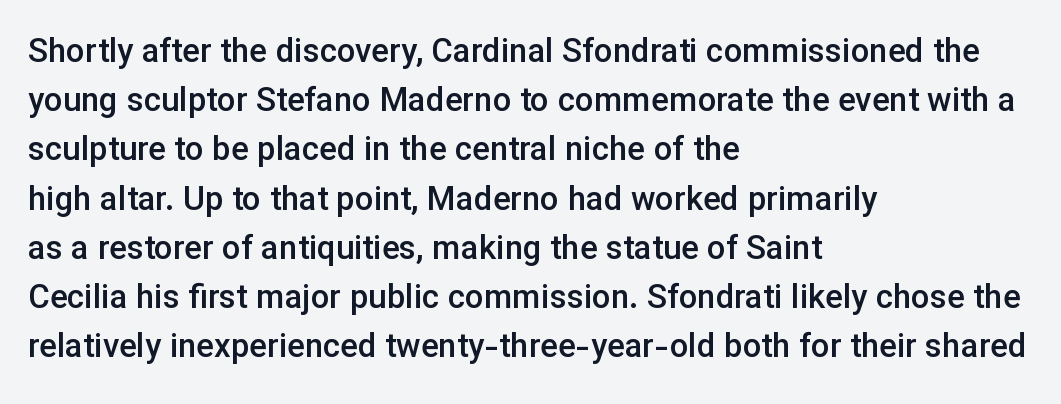
Anything drawn beneath the words? Only blank space. A typesetter would call this proportional, since set widths differ per character. If you measured baseline to baseline, you'd find a middling distance. The font family rendered here belongs to the sans-serif group.
